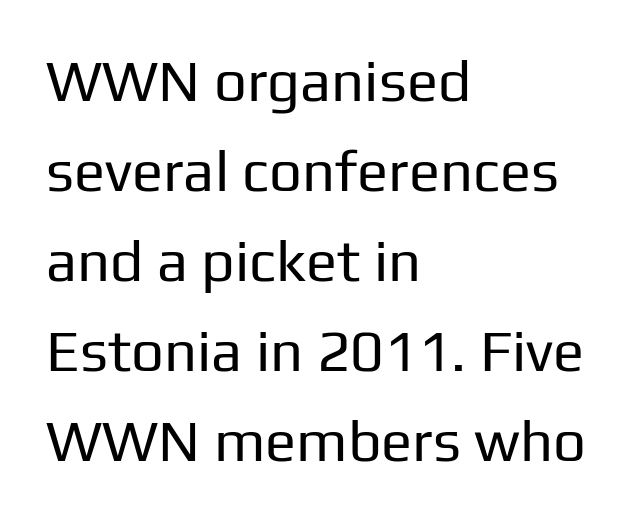
This sample uses a sans-serif face. Characters remain perfectly vertical along every line. Has an underline been added? It has not. Each stroke keeps to a modest, everyday thickness or less.
